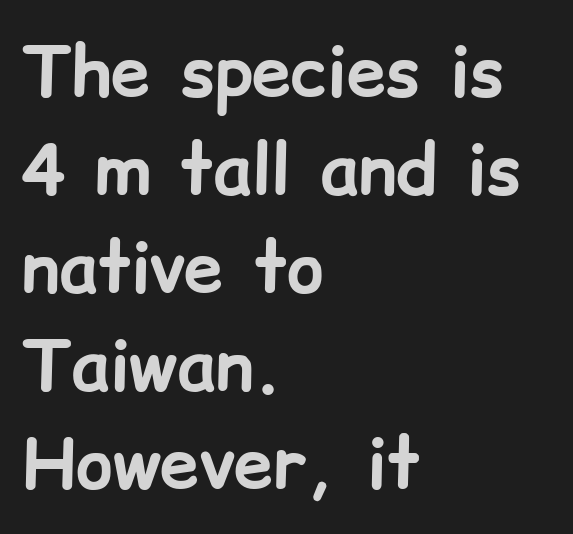
Q: Is the text bold? A: Yes.
Q: Is the text italic (slanted)? A: No, it is upright.
Q: Is the typeface a serif or a sans-serif typeface? A: Sans-serif.
Q: Is the text underlined? A: No.
Q: How is the paragraph aligned? A: Left-aligned.
Q: Is the spacing between letters normal or unusually wide? A: Normal.
Q: Is the spacing between lines tight, normal or loose? A: Normal.
Q: Width (condensed, normal, or wide)? A: Normal.
Q: Stroke contrast? A: Low.
Q: x-height? A: Medium.
Q: Monospaced? A: No.
